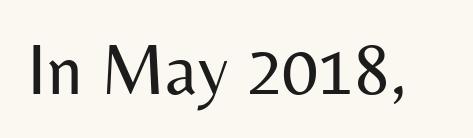
This rendering leaves character spacing at its baseline value. This reads as an unemphasized weight, regular at the heaviest. The lettering holds an erect, upright posture throughout. Proportional: the letters do not fall into vertical columns.
